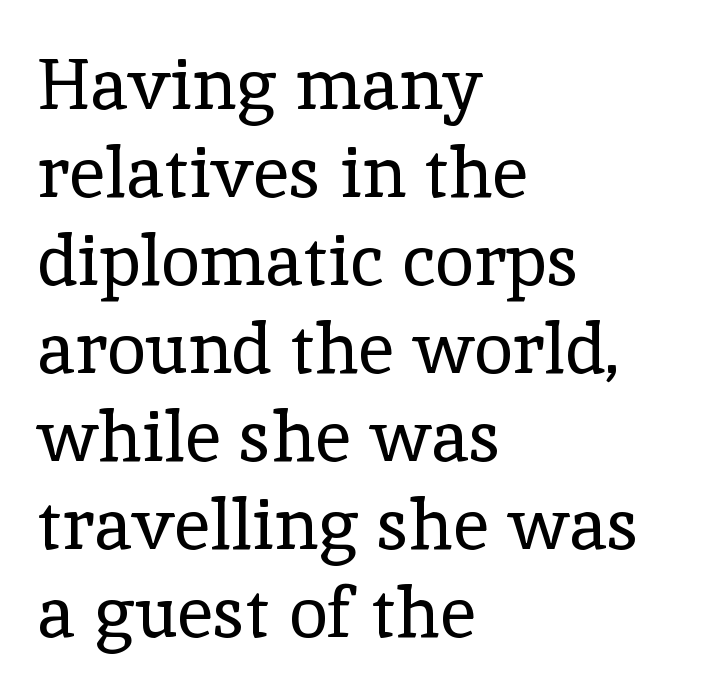
Spacing between characters is what you'd get straight out of the box. The paragraph shown leans on its left margin. This sample has the flowing, uneven cadence of proportional lettering. Lines of text with bare space underneath. If you drew a line through each stem, it would be perfectly vertical. The typesetting does not lean heavy: it is not bold.
